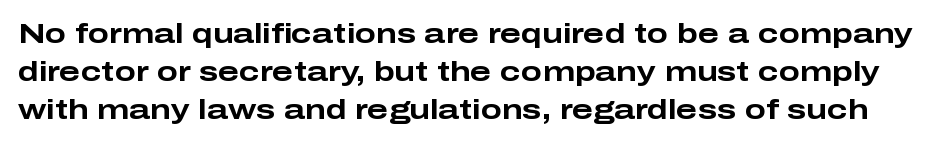
Q: Is the text bold? A: Yes.
Q: Is the text italic (slanted)? A: No, it is upright.
Q: Is the typeface a serif or a sans-serif typeface? A: Sans-serif.
Q: Is the text underlined? A: No.
Q: Is the spacing between letters normal or unusually wide? A: Normal.
Q: Is the spacing between lines tight, normal or loose? A: Normal.
Q: Width (condensed, normal, or wide)? A: Wide.
Q: Stroke contrast? A: Low.
Q: x-height? A: Medium.
Q: Monospaced? A: No.
